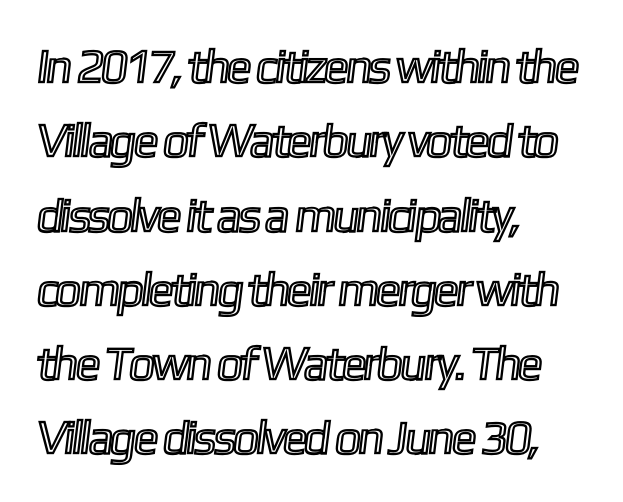
Typeset ragged right — the left edge is the straight one. The passage shown is typed in a proportional face where columns would drift. The passage shown stacks its lines at a standard gap. Letters rest on an invisible, unmarked baseline. Glyph-to-glyph distance matches everyday printed text.
